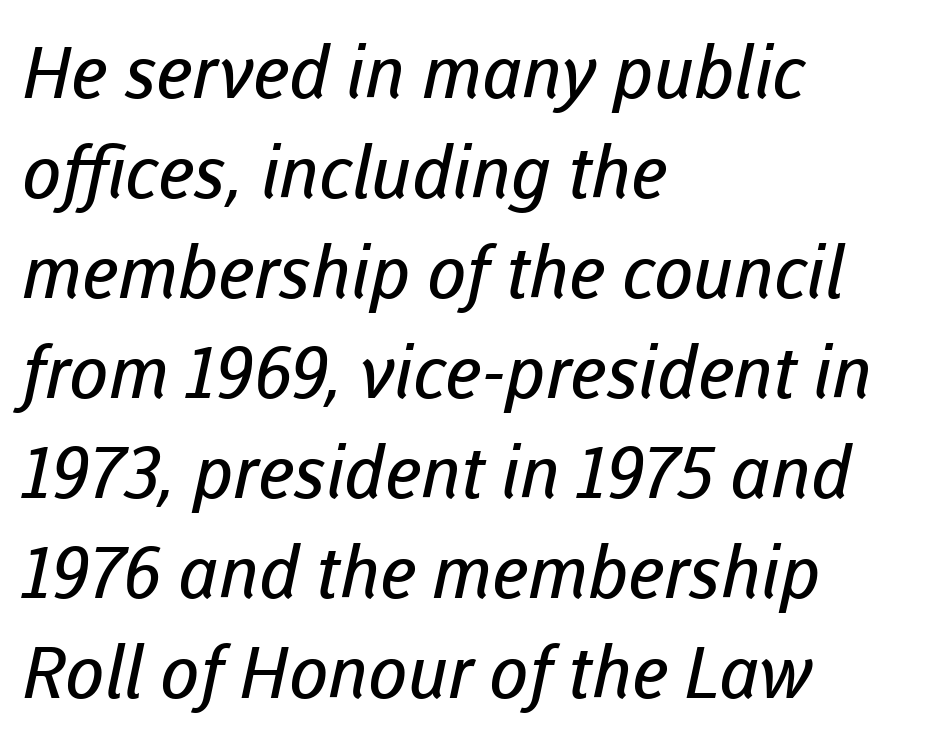
The image shows 72 px regular-weight sans-serif type; set left-aligned, normal line spacing (1.39x), normal letter spacing, not underlined; low stroke contrast and a medium x-height.
